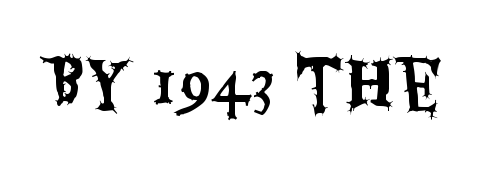
Q: Is the text italic (slanted)? A: No, it is upright.
Q: Is the typeface a serif or a sans-serif typeface? A: Sans-serif.
Q: Is the text underlined? A: No.
Q: Is the spacing between letters normal or unusually wide? A: Normal.
Q: Width (condensed, normal, or wide)? A: Condensed.
Q: Stroke contrast? A: Medium.
Q: x-height? A: Large.
Q: Monospaced? A: No.
